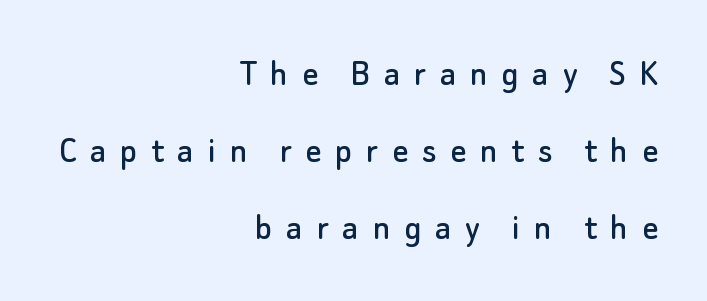
This block would shrink considerably if given ordinary leading; it's expanded now. Each line ends at the same right margin while the left side varies. Ascenders rise straight up at ninety degrees. Does extra space separate the letters? Yes, quite a lot of it. The rendering shows plain stroke endings on the letterforms — a sans-serif design. Looks like regular typesetting: each glyph gets only the width it needs.
